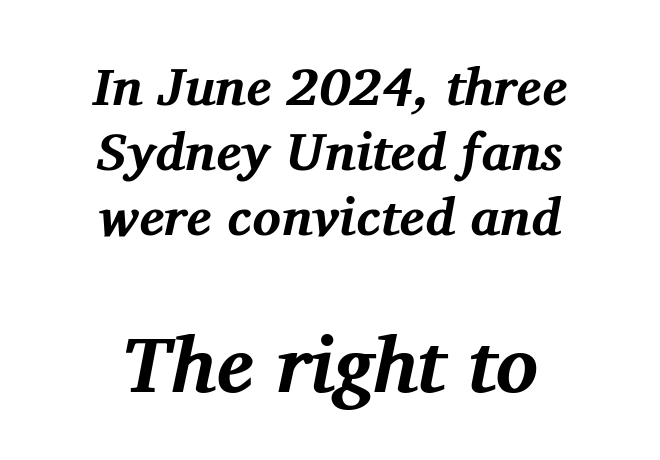
{"serif": "yes", "italic": "yes", "lean": "right", "slant_degrees": 11, "bold": "yes", "weight": "bold", "width": "normal", "stroke_contrast": "medium", "x_height": "medium", "monospaced": "no", "underline": "no", "align": "center", "line_spacing_ratio": 1.23, "letter_spacing": "normal", "letter_spacing_em": 0.0, "larger_block": "second", "size_ratio": 1.49, "glyph_px": 79}
